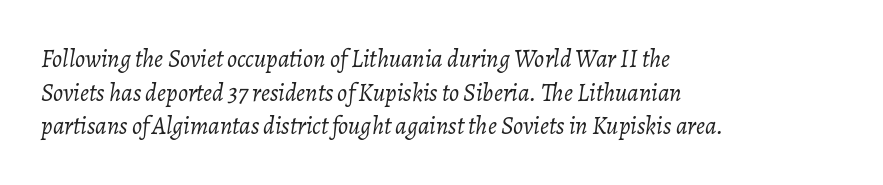
Q: Is the text bold? A: No.
Q: Is the text italic (slanted)? A: Yes, it leans right by about 7 degrees.
Q: Is the text underlined? A: No.
Q: How is the paragraph aligned? A: Left-aligned.
Q: Is the spacing between letters normal or unusually wide? A: Normal.
Q: Is the spacing between lines tight, normal or loose? A: Normal.
